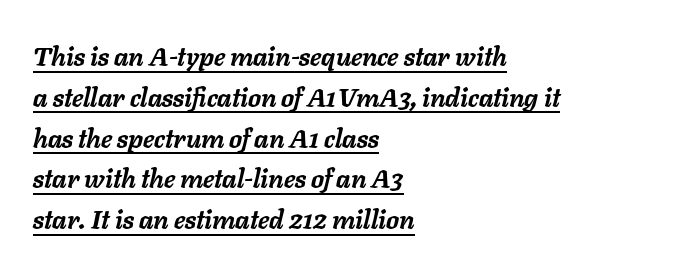
You can tell it's italic because the verticals aren't actually vertical. Underline: present. One glance says typical: line gaps are just what's usual. Short and long lines alike share a common starting point at left. Compared with typical body copy, the letter spacing here is the same.
